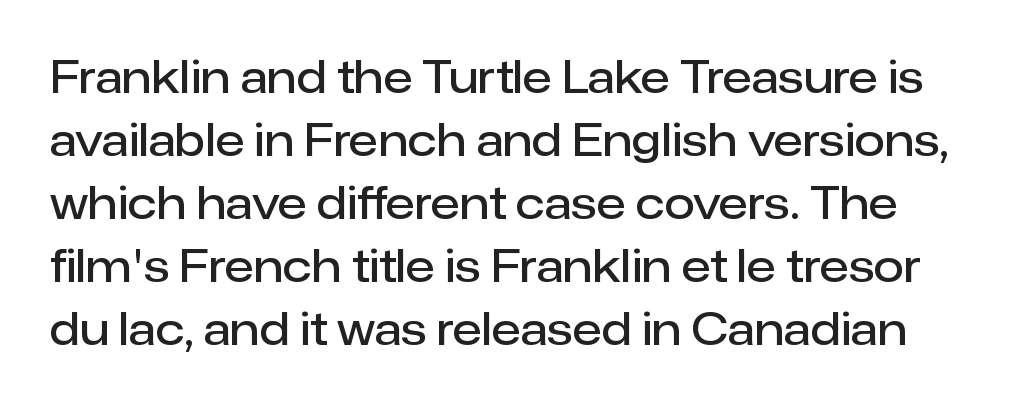
{"serif": "no", "italic": "no", "bold": "semi", "weight": "semibold", "width": "normal", "stroke_contrast": "low", "x_height": "medium", "monospaced": "no", "underline": "no", "line_spacing": "normal", "line_spacing_ratio": 1.43, "letter_spacing": "normal", "letter_spacing_em": 0.0, "glyph_px": 44}
